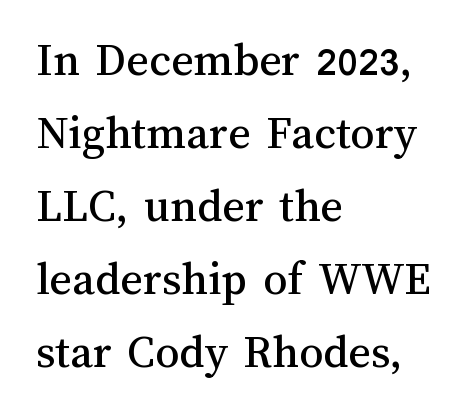
The image shows 48 px text type, upright; set left-aligned, normal line spacing (1.52x), normal letter spacing, not underlined; medium stroke contrast and a medium x-height.
